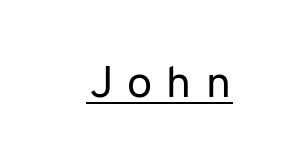
Characters remain perfectly vertical along every line. Weight: regular or lighter. Check where the strokes stop: nothing finishes them off — pure sans. Underlined type. Every character here occupies the same horizontal width, giving the sample a typewriter-like rhythm.
